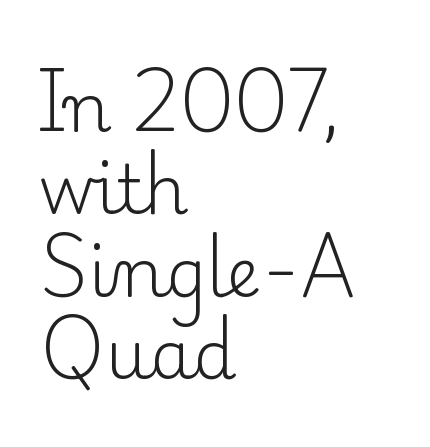
Stems and bowls with no extra thickness — not bold. Descender tails drop into unmarked territory. Varying glyph widths throughout — classic text-font behaviour.
